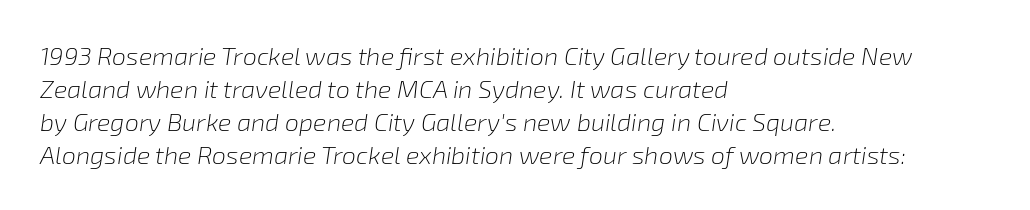
{"italic": "yes", "lean": "right", "slant_degrees": 8, "bold": "no", "underline": "no", "align": "left", "line_spacing": "normal", "line_spacing_ratio": 1.32, "letter_spacing": "normal", "letter_spacing_em": 0.0, "glyph_px": 25}
